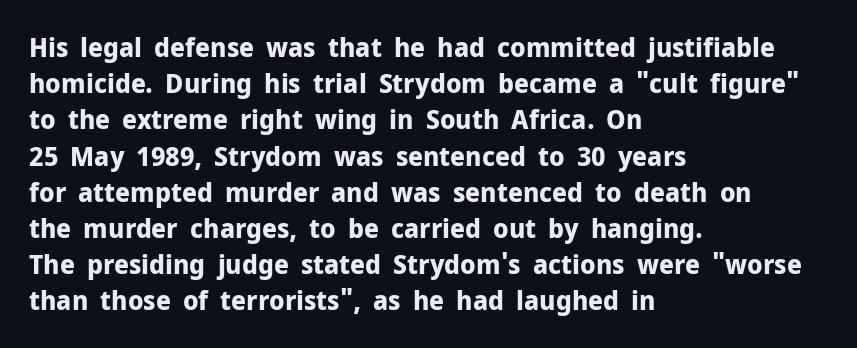
{"italic": "no", "bold": "yes", "underline": "no", "align": "left", "line_spacing": "normal", "line_spacing_ratio": 1.34, "letter_spacing": "normal", "letter_spacing_em": 0.0, "glyph_px": 27}
